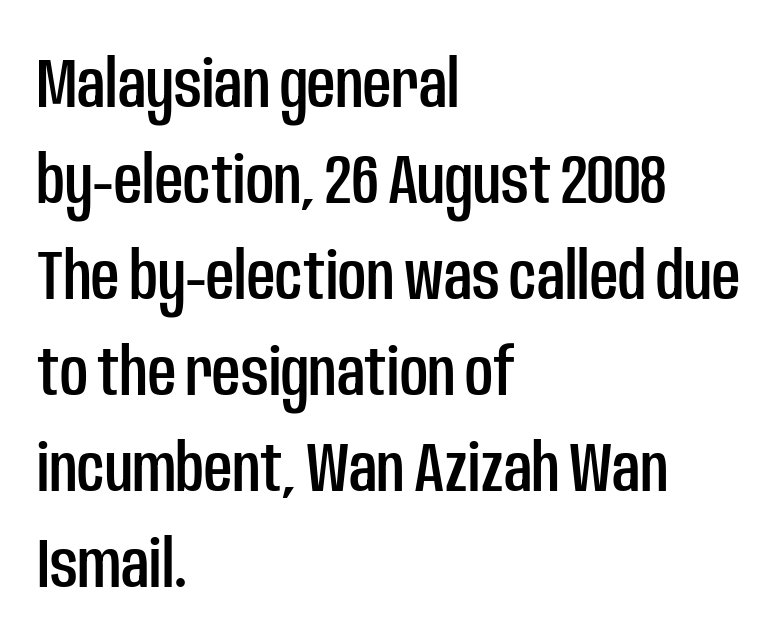
{"serif": "no", "italic": "no", "width": "condensed", "stroke_contrast": "low", "x_height": "large", "monospaced": "no", "underline": "no", "align": "left", "line_spacing": "normal", "line_spacing_ratio": 1.39, "letter_spacing": "normal", "letter_spacing_em": 0.0, "glyph_px": 69}
